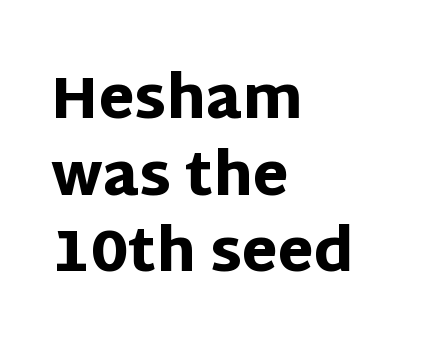
The image shows 58 px heavy sans-serif type, upright; set left-aligned, normal line spacing (1.32x), normal letter spacing, not underlined; low stroke contrast and a large x-height.
